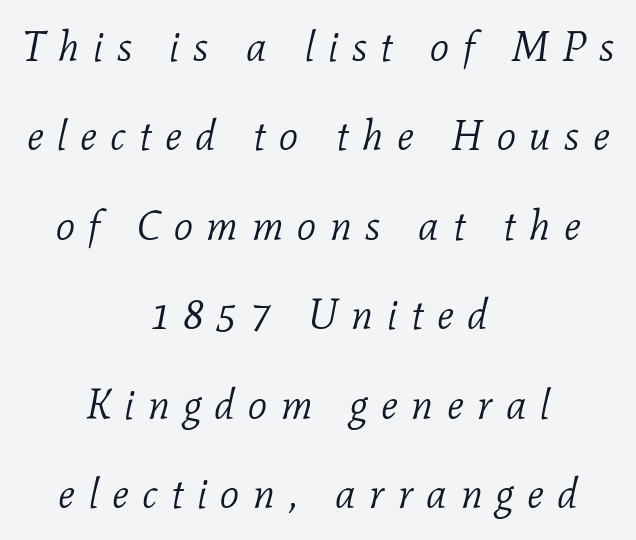
The face used here is proportionally spaced, like ordinary book or web type. No extra ink here — the face is not bold. The face used here is rendered with a markedly widened letterfit. A centered setting, common on invitations and titles, is used for this passage.
